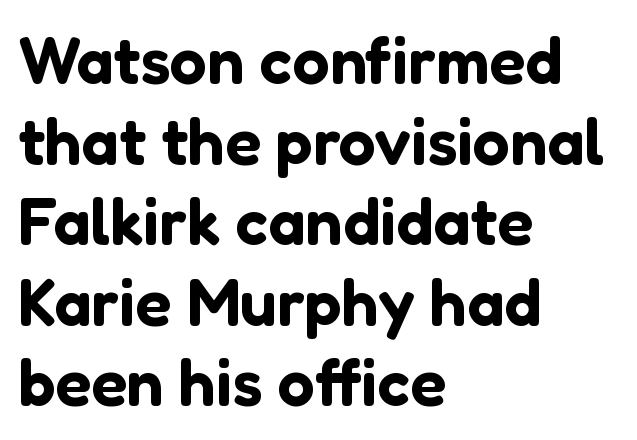
Q: Is the text italic (slanted)? A: No, it is upright.
Q: Is the typeface a serif or a sans-serif typeface? A: Sans-serif.
Q: Is the text underlined? A: No.
Q: How is the paragraph aligned? A: Left-aligned.
Q: Is the spacing between letters normal or unusually wide? A: Normal.
Q: Width (condensed, normal, or wide)? A: Normal.
Q: Stroke contrast? A: Low.
Q: x-height? A: Medium.
Q: Monospaced? A: No.
